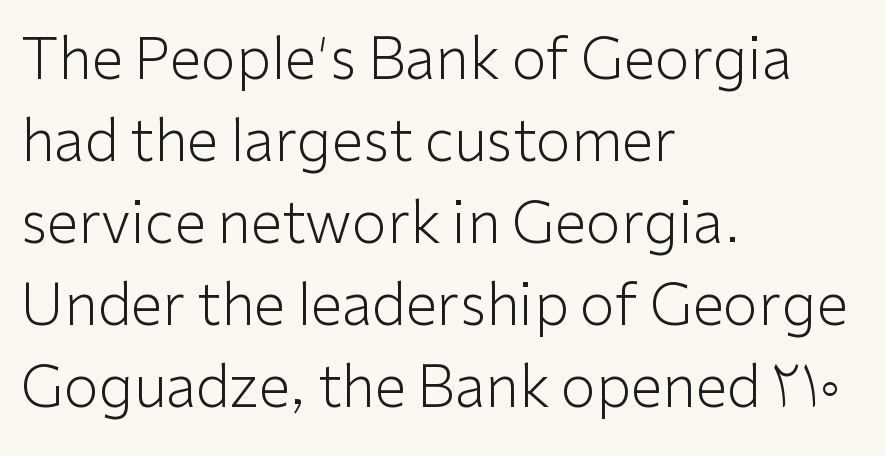
Q: Is the text bold? A: No.
Q: Is the text italic (slanted)? A: No, it is upright.
Q: Is the typeface a serif or a sans-serif typeface? A: Sans-serif.
Q: Is the text underlined? A: No.
Q: How is the paragraph aligned? A: Left-aligned.
Q: Is the spacing between letters normal or unusually wide? A: Normal.
Q: Is the spacing between lines tight, normal or loose? A: Normal.
Q: Width (condensed, normal, or wide)? A: Normal.
Q: Stroke contrast? A: Low.
Q: x-height? A: Medium.
Q: Monospaced? A: No.
